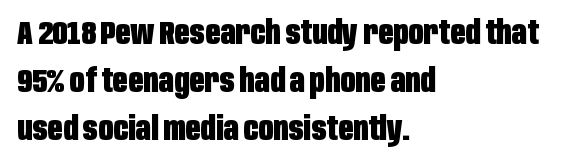
Leftover space on each line is placed entirely after the last word. Tracking here is standard; glyphs follow each other at the usual distance. To sum up the face: it is a sans, with no serifs. The axis of the letterforms is exactly vertical.
